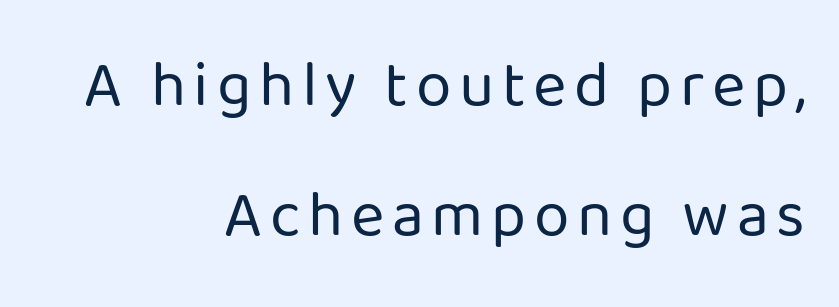
The image shows 64 px regular-weight sans-serif type, upright; set right-aligned, loose line spacing (2.03x), not underlined; low stroke contrast and a medium x-height.
